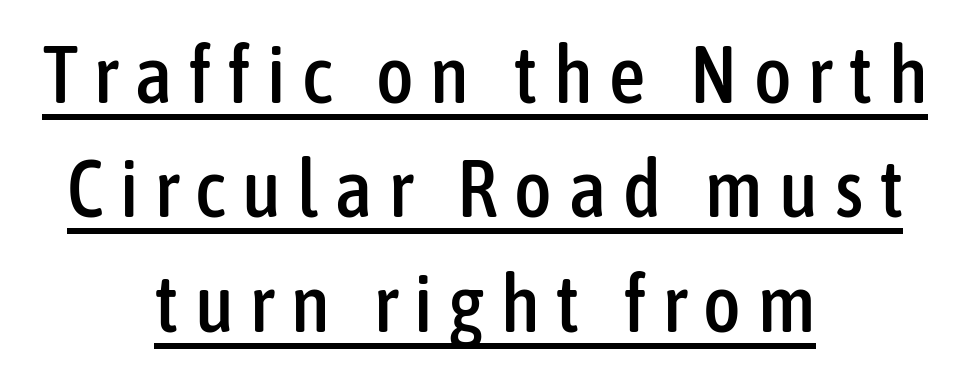
The image shows 80 px condensed sans-serif type, upright; set centered, normal line spacing (1.43x), unusually wide letter spacing (+0.21 em), underlined; low stroke contrast and a medium x-height.
